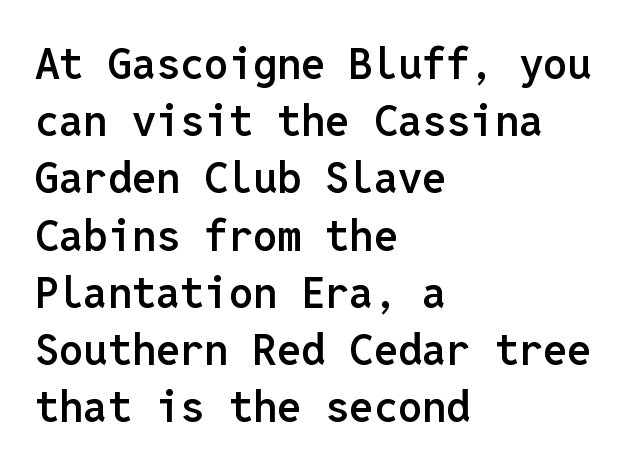
This is moderately heavy type, rendered in semibold. Each letter's strokes conclude bluntly, with no projecting serifs. A typesetter would call this zero additional tracking. The gap between lines stays unmarked. The space between consecutive lines is moderate.
